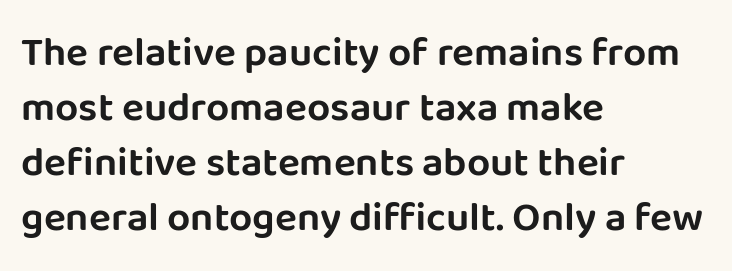
Q: Is the text italic (slanted)? A: No, it is upright.
Q: Is the typeface a serif or a sans-serif typeface? A: Sans-serif.
Q: Is the text underlined? A: No.
Q: How is the paragraph aligned? A: Left-aligned.
Q: Is the spacing between letters normal or unusually wide? A: Normal.
Q: Is the spacing between lines tight, normal or loose? A: Normal.
Q: Width (condensed, normal, or wide)? A: Normal.
Q: Stroke contrast? A: Low.
Q: x-height? A: Large.
Q: Monospaced? A: No.
